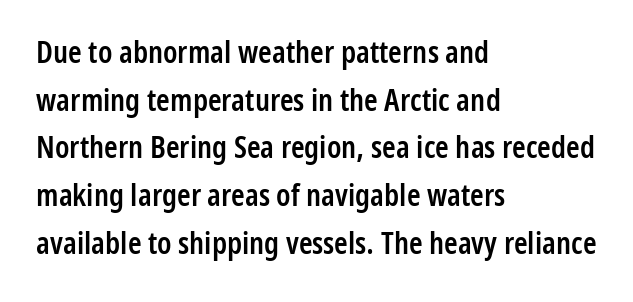
The image shows 31 px semibold, condensed sans-serif type, upright; set left-aligned, normal line spacing (1.54x), normal letter spacing, not underlined; low stroke contrast and a medium x-height.
